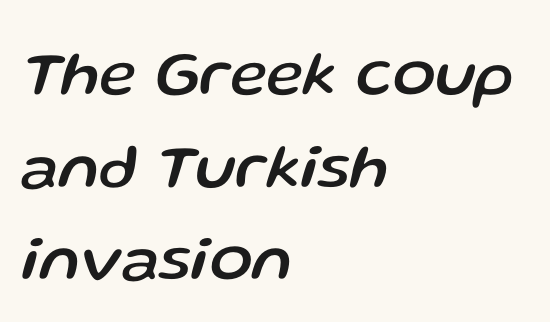
{"italic": "yes", "lean": "right", "slant_degrees": 13, "width": "normal", "stroke_contrast": "low", "x_height": "medium", "monospaced": "no", "underline": "no", "align": "left", "line_spacing": "normal", "line_spacing_ratio": 1.47, "letter_spacing": "normal", "letter_spacing_em": 0.0, "glyph_px": 63}
